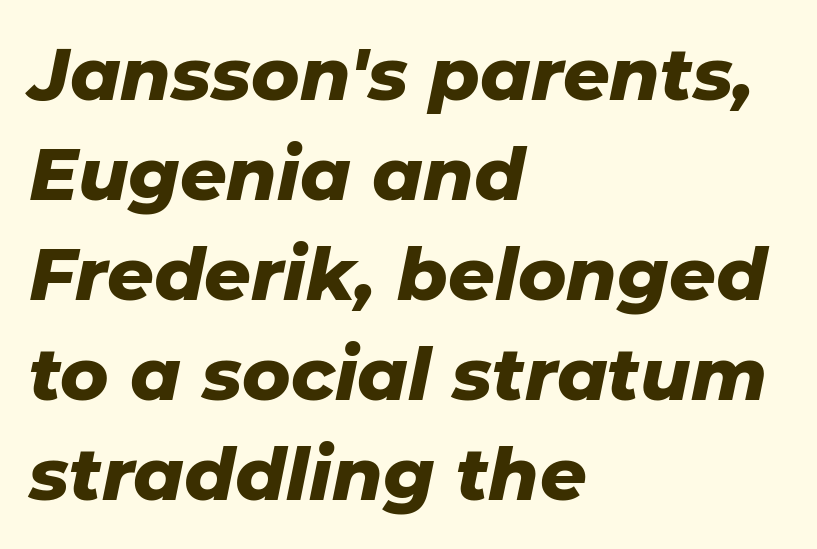
The image shows 73 px heavy type, italic (leaning right); set left-aligned, normal line spacing (1.37x), normal letter spacing, not underlined; low stroke contrast and a medium x-height.
